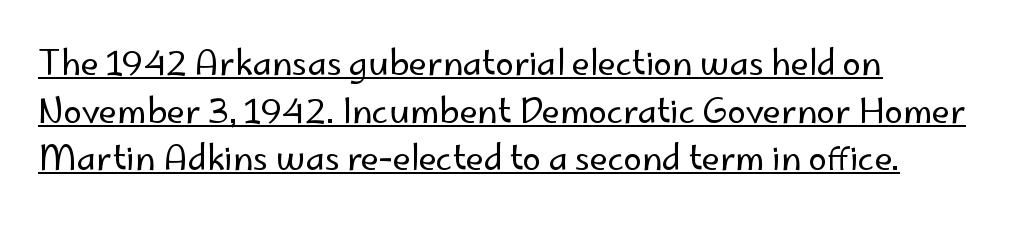
The image shows 33 px regular-weight sans-serif type, upright; set left-aligned, normal line spacing (1.44x), normal letter spacing, underlined; low stroke contrast and a small x-height.
